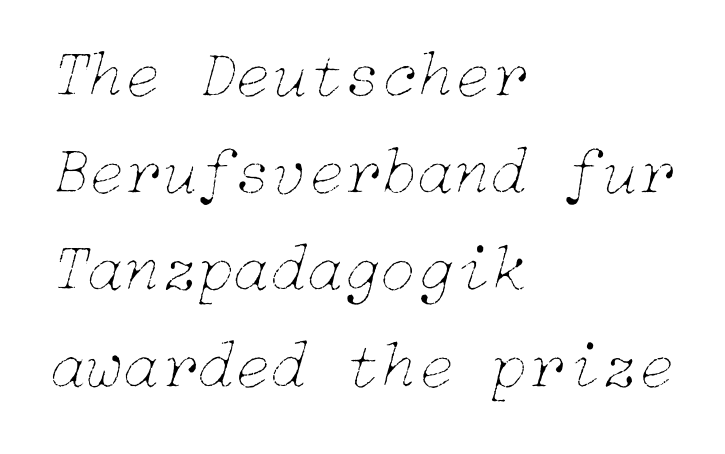
The image shows 67 px thin type, italic (leaning right); set left-aligned, normal line spacing (1.45x), normal letter spacing, not underlined; low stroke contrast and a medium x-height.
